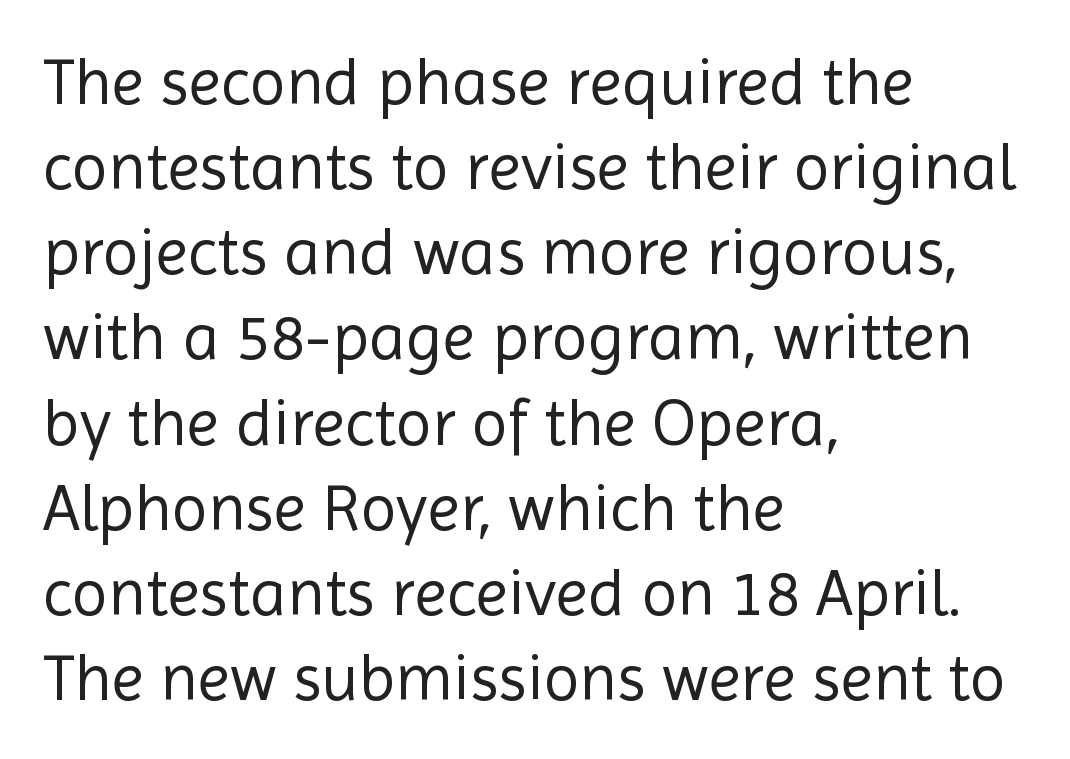
These lines are set flush left with a ragged right edge. In terms of letterform style, serifs are entirely absent. Ascenders rise straight up at ninety degrees. Stroke thickness stays within the range of a standard reading face or lighter. Do the characters align in a grid? No, the font is proportional. The block of text has a typical density, with ordinary space between rows.
